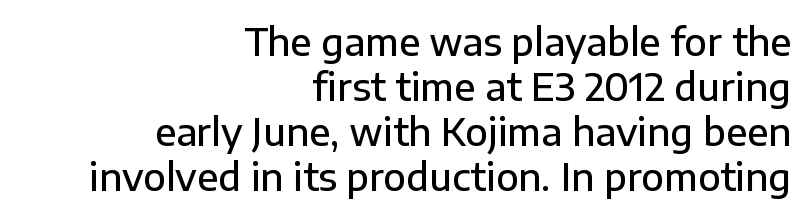
Stroke thickness is moderately raised; the sample reads as semibold. Check the space under the baseline: it is left empty. It's the straight-up-and-down kind of type. Does extra space separate the letters? No, they use regular spacing. Type style note: lacks serifs. The lines are quadded right.
